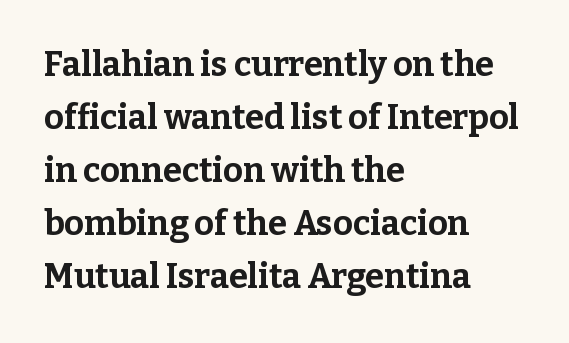
{"serif": "yes", "italic": "no", "bold": "yes", "weight": "bold", "width": "normal", "stroke_contrast": "low", "x_height": "medium", "monospaced": "no", "underline": "no", "align": "left", "line_spacing": "normal", "line_spacing_ratio": 1.56, "letter_spacing": "normal", "letter_spacing_em": 0.0, "glyph_px": 34}
